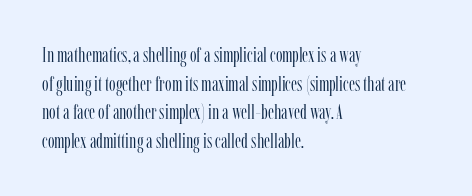
{"italic": "no", "bold": "no", "underline": "no", "align": "left", "line_spacing": "normal", "line_spacing_ratio": 1.36, "letter_spacing": "normal", "letter_spacing_em": 0.0, "glyph_px": 21}
